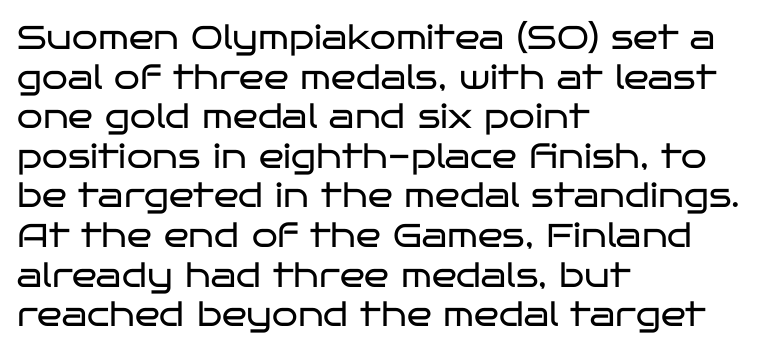
{"serif": "no", "italic": "no", "bold": "no", "weight": "regular", "width": "wide", "stroke_contrast": "low", "x_height": "large", "monospaced": "no", "underline": "no", "align": "left", "line_spacing_ratio": 1.2, "letter_spacing": "normal", "letter_spacing_em": 0.0, "glyph_px": 33}
